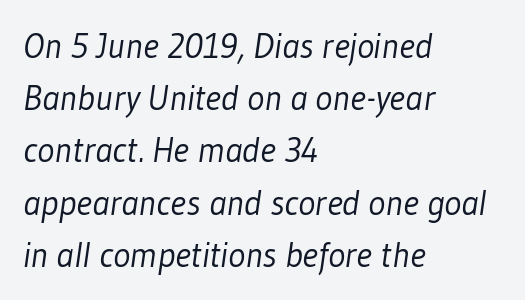
Q: Is the text bold? A: No.
Q: Is the typeface a serif or a sans-serif typeface? A: Sans-serif.
Q: Is the text underlined? A: No.
Q: How is the paragraph aligned? A: Left-aligned.
Q: Is the spacing between letters normal or unusually wide? A: Normal.
Q: Is the spacing between lines tight, normal or loose? A: Normal.
Q: Width (condensed, normal, or wide)? A: Condensed.
Q: Stroke contrast? A: Low.
Q: x-height? A: Medium.
Q: Monospaced? A: No.
